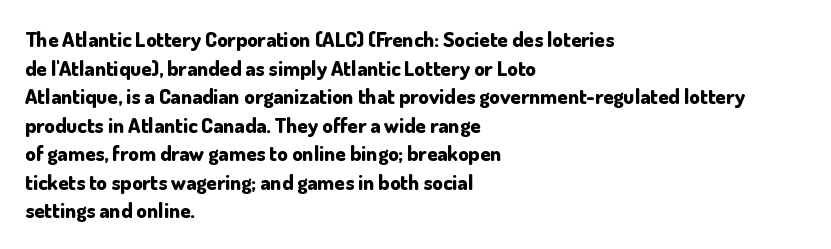
{"italic": "no", "bold": "yes", "underline": "no", "align": "left", "line_spacing": "normal", "line_spacing_ratio": 1.36, "letter_spacing": "normal", "letter_spacing_em": 0.0, "glyph_px": 21}
